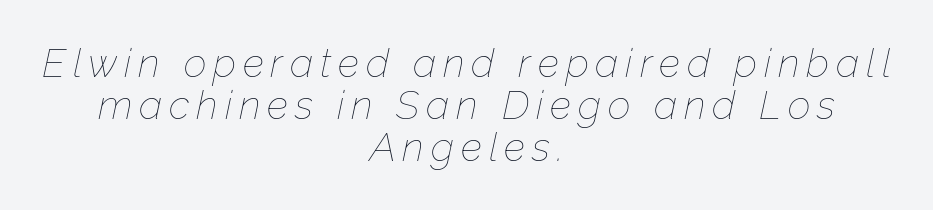
Reading down the column, the eye jumps only a short way to each next line. Compared with a typical body face, this is equally light or lighter still. Honestly, there is no underline to notice here at all. This sample is center-justified, so both line endings float freely. An italicized treatment has been applied to the whole sample. Varying glyph widths throughout — classic text-font behaviour.
